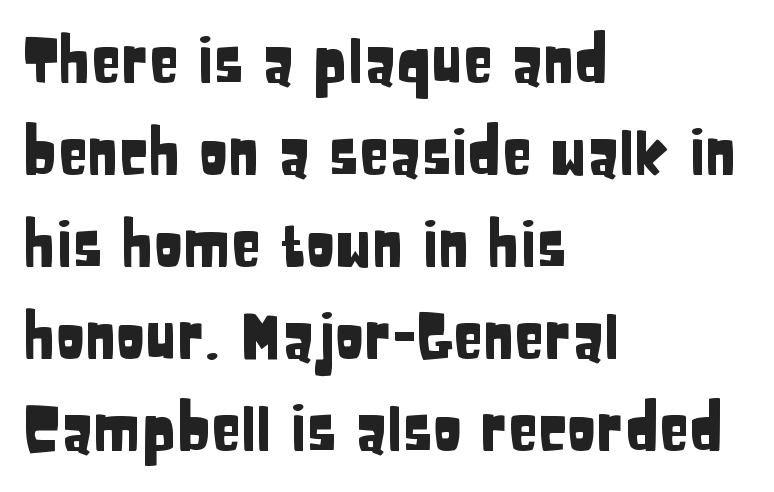
{"serif": "no", "italic": "no", "width": "condensed", "stroke_contrast": "low", "x_height": "large", "monospaced": "no", "underline": "no", "align": "left", "line_spacing": "normal", "line_spacing_ratio": 1.51, "letter_spacing": "normal", "letter_spacing_em": 0.0, "glyph_px": 61}
